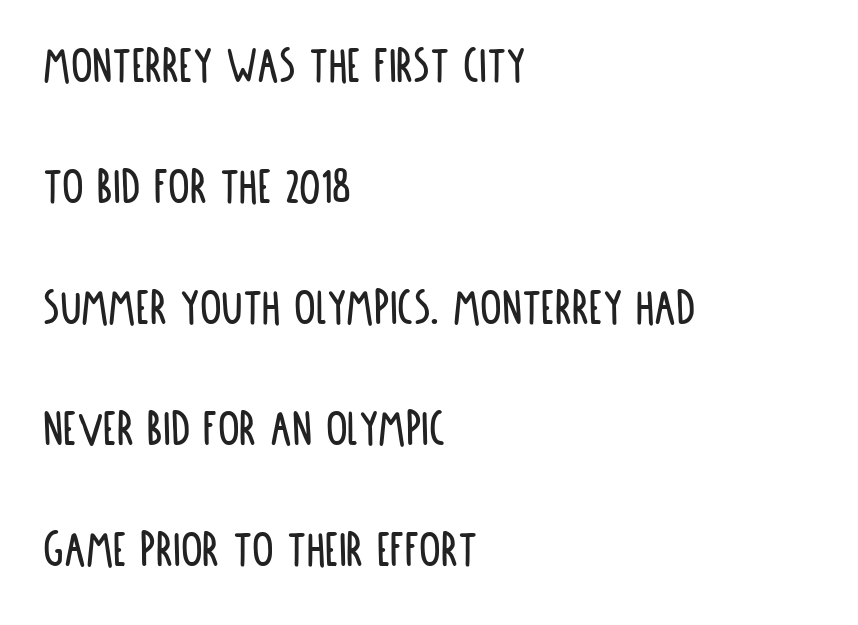
{"serif": "no", "italic": "no", "width": "condensed", "stroke_contrast": "low", "x_height": "large", "monospaced": "no", "underline": "no", "align": "left", "line_spacing": "loose", "line_spacing_ratio": 2.24, "letter_spacing": "normal", "letter_spacing_em": 0.0, "glyph_px": 54}
